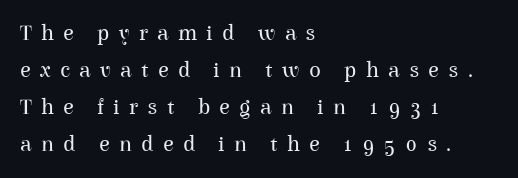
Q: Is the text bold? A: No.
Q: Is the text italic (slanted)? A: No, it is upright.
Q: Is the text underlined? A: No.
Q: How is the paragraph aligned? A: Left-aligned.
Q: Is the spacing between letters normal or unusually wide? A: Unusually wide.
Q: Is the spacing between lines tight, normal or loose? A: Normal.
